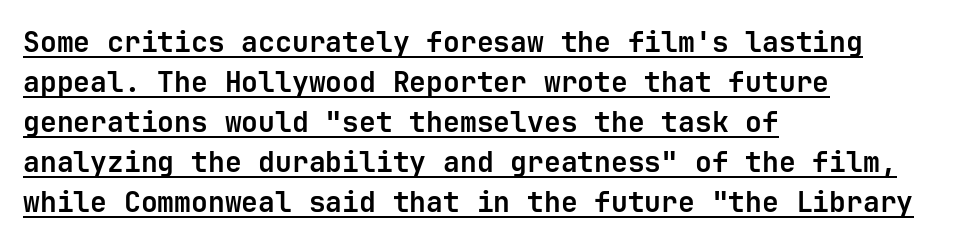
Q: Is the text bold? A: Yes.
Q: Is the text italic (slanted)? A: No, it is upright.
Q: Is the typeface a serif or a sans-serif typeface? A: Sans-serif.
Q: Is the text underlined? A: Yes.
Q: How is the paragraph aligned? A: Left-aligned.
Q: Is the spacing between letters normal or unusually wide? A: Normal.
Q: Is the spacing between lines tight, normal or loose? A: Normal.
Q: Width (condensed, normal, or wide)? A: Normal.
Q: Stroke contrast? A: Low.
Q: x-height? A: Medium.
Q: Monospaced? A: Yes.
